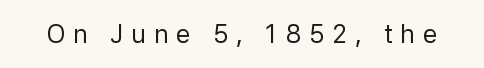
{"italic": "no", "bold": "no", "underline": "no", "letter_spacing": "wide", "letter_spacing_em": 0.3, "glyph_px": 26}
